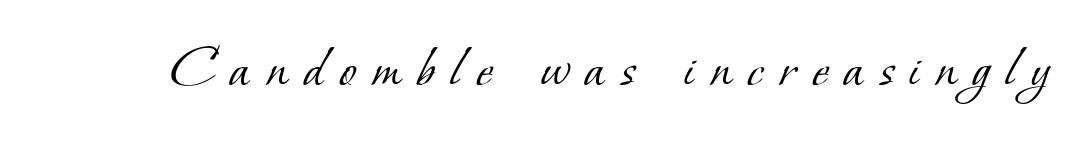
{"serif": "yes", "bold": "no", "weight": "light", "width": "normal", "stroke_contrast": "low", "x_height": "small", "monospaced": "no", "underline": "no", "letter_spacing": "wide", "letter_spacing_em": 0.26, "glyph_px": 62}
